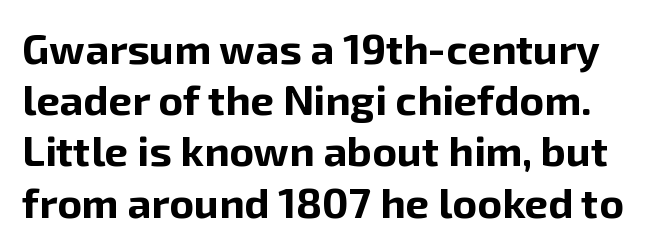
{"serif": "no", "italic": "no", "bold": "yes", "weight": "bold", "width": "normal", "stroke_contrast": "low", "x_height": "medium", "monospaced": "no", "underline": "no", "line_spacing_ratio": 1.22, "letter_spacing": "normal", "letter_spacing_em": 0.0, "glyph_px": 42}
